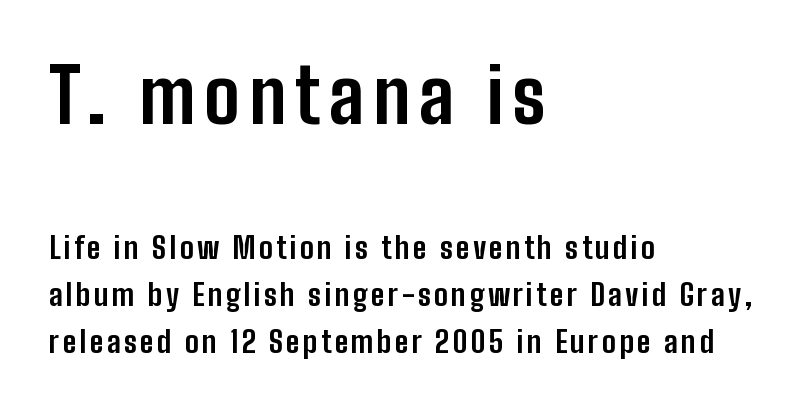
Lines of text with bare space underneath. Compare the two chunks: the upper has the greater cap height. Notice how descenders clear the ascenders below comfortably — that's standard leading. Proportional: the letters do not fall into vertical columns. Letterform terminals end flat and unadorned throughout the passage.
